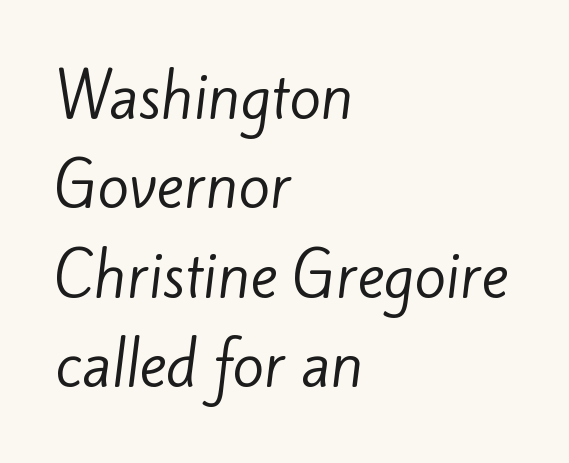
Q: Is the text bold? A: No.
Q: Is the typeface a serif or a sans-serif typeface? A: Sans-serif.
Q: Is the text underlined? A: No.
Q: How is the paragraph aligned? A: Left-aligned.
Q: Is the spacing between letters normal or unusually wide? A: Normal.
Q: Is the spacing between lines tight, normal or loose? A: Normal.
Q: Width (condensed, normal, or wide)? A: Normal.
Q: Stroke contrast? A: Low.
Q: x-height? A: Small.
Q: Monospaced? A: No.
